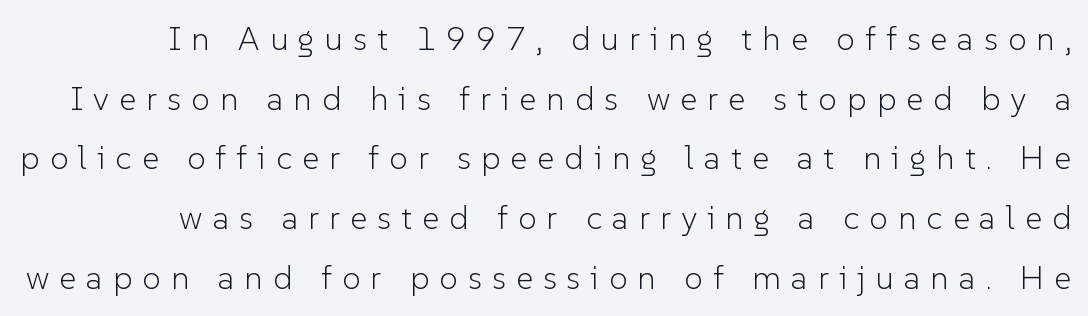
The image shows 33 px light sans-serif type, upright; set line spacing 1.81x, unusually wide letter spacing (+0.31 em), not underlined; low stroke contrast and a medium x-height.
